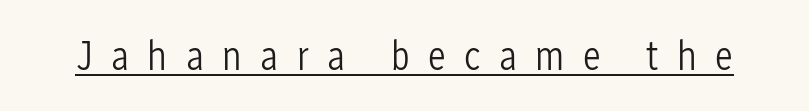
Q: Is the text bold? A: No.
Q: Is the text italic (slanted)? A: No, it is upright.
Q: Is the typeface a serif or a sans-serif typeface? A: Sans-serif.
Q: Is the text underlined? A: Yes.
Q: Is the spacing between letters normal or unusually wide? A: Unusually wide.
Q: Width (condensed, normal, or wide)? A: Condensed.
Q: Stroke contrast? A: Low.
Q: x-height? A: Medium.
Q: Monospaced? A: No.
